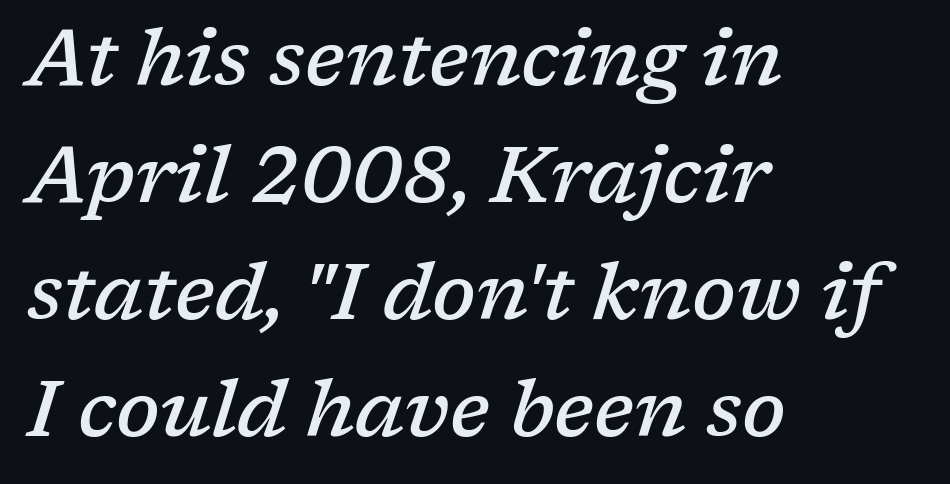
Q: Is the text bold? A: Semi-bold.
Q: Is the text italic (slanted)? A: Yes, it leans right by about 17 degrees.
Q: Is the typeface a serif or a sans-serif typeface? A: Serif.
Q: Is the text underlined? A: No.
Q: How is the paragraph aligned? A: Left-aligned.
Q: Is the spacing between letters normal or unusually wide? A: Normal.
Q: Is the spacing between lines tight, normal or loose? A: Normal.
Q: Width (condensed, normal, or wide)? A: Normal.
Q: Stroke contrast? A: Low.
Q: x-height? A: Medium.
Q: Monospaced? A: No.
